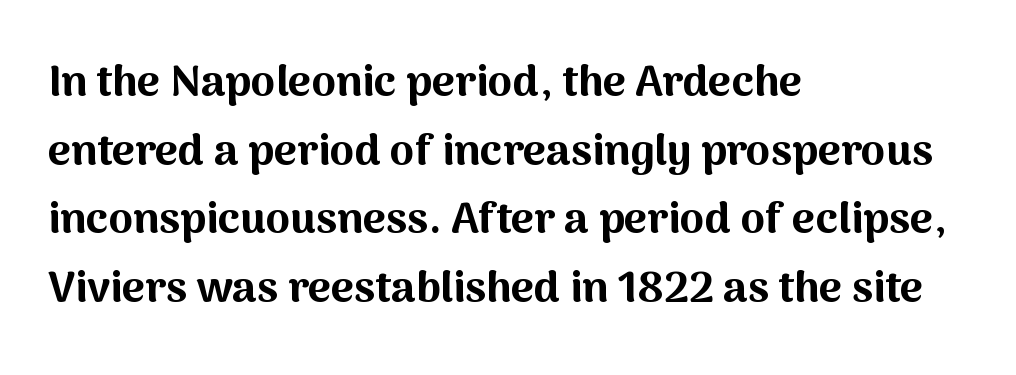
{"serif": "no", "italic": "no", "bold": "yes", "weight": "bold", "width": "normal", "stroke_contrast": "medium", "x_height": "medium", "monospaced": "no", "underline": "no", "align": "left", "line_spacing": "normal", "line_spacing_ratio": 1.56, "letter_spacing": "normal", "letter_spacing_em": 0.0, "glyph_px": 44}
